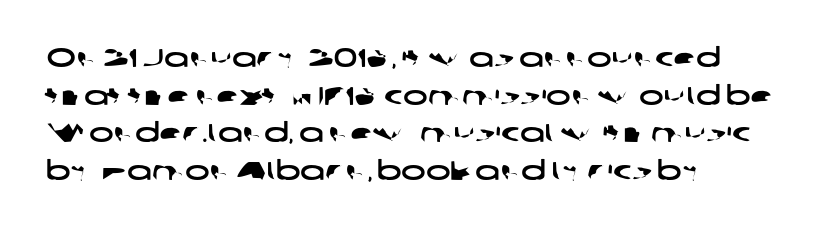
{"underline": "no", "line_spacing": "normal", "line_spacing_ratio": 1.45, "letter_spacing": "normal", "letter_spacing_em": 0.0, "glyph_px": 26}
